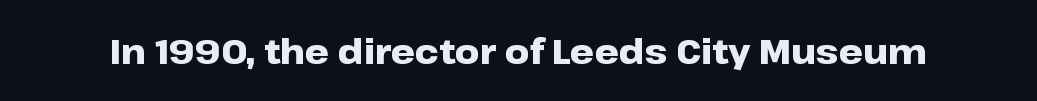
{"serif": "no", "italic": "no", "bold": "yes", "weight": "heavy", "width": "wide", "stroke_contrast": "low", "x_height": "medium", "monospaced": "no", "underline": "no", "letter_spacing": "normal", "letter_spacing_em": 0.0, "glyph_px": 34}
